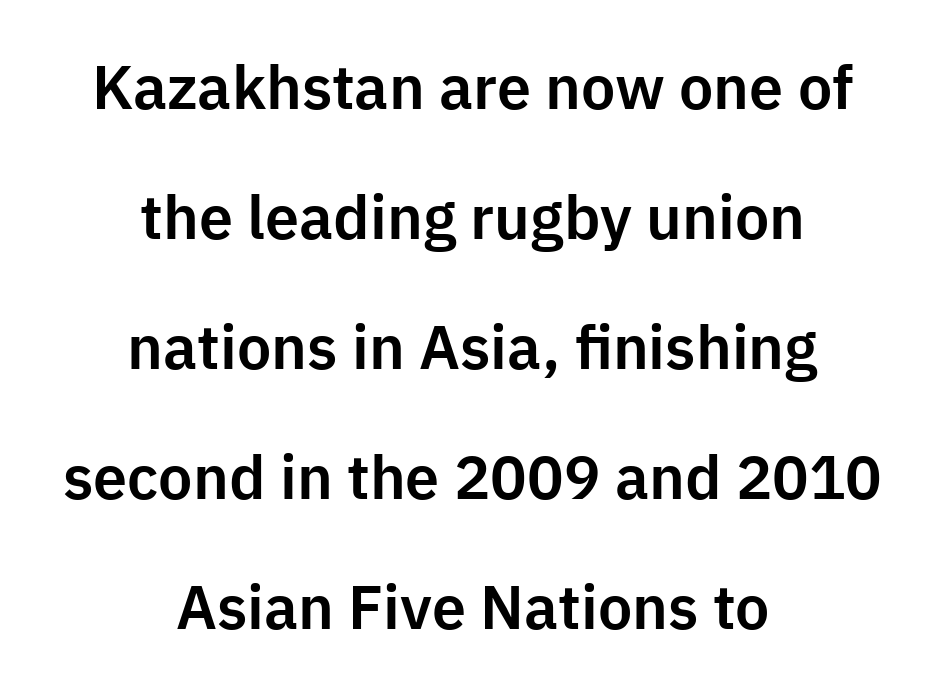
You could not count columns in this text — the font is proportionally spaced. Does extra space separate the letters? No, they use regular spacing. Italic: no, the glyphs are upright roman. Notice how the passage keeps no hard edge, just a central spine.
